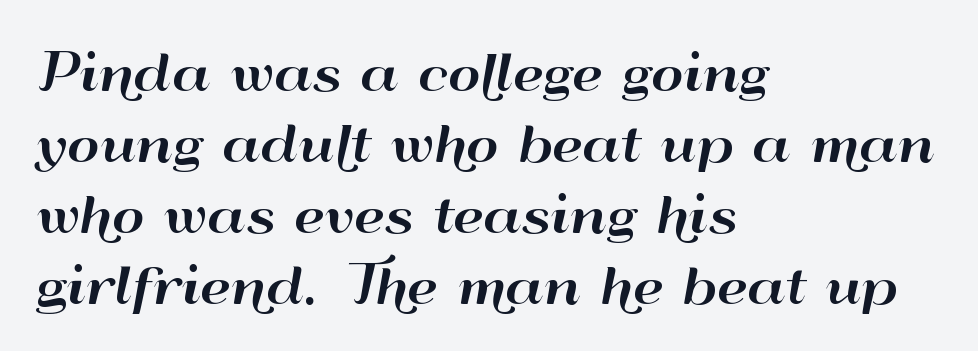
The image shows 50 px wide sans-serif type; set left-aligned, normal line spacing (1.42x), normal letter spacing, not underlined; high stroke contrast and a small x-height.
